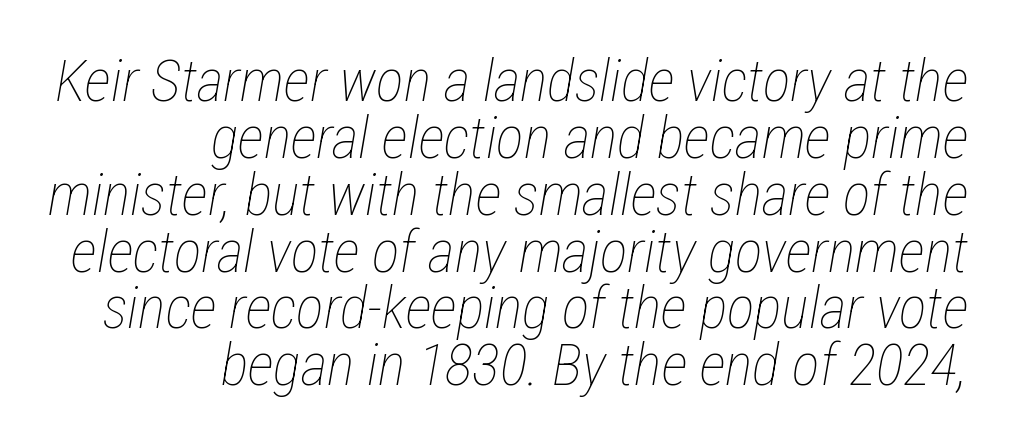
The image shows 58 px thin, condensed type, italic (leaning right); set right-aligned, tight line spacing (0.98x), normal letter spacing, not underlined; low stroke contrast and a medium x-height.
